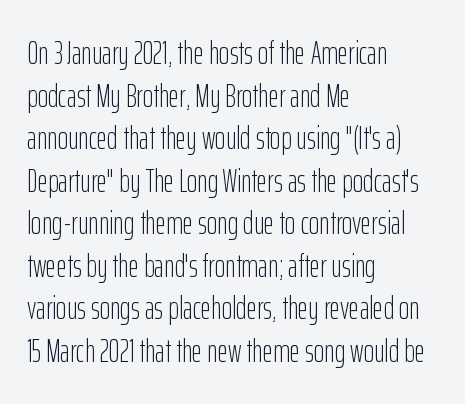
The image shows 32 px light, condensed sans-serif type, upright; set left-aligned, normal line spacing (1.33x), normal letter spacing, not underlined; low stroke contrast and a medium x-height.
